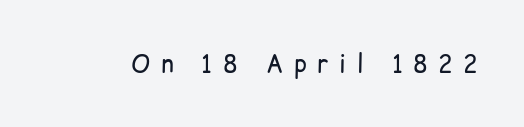
The passage shown is not underscored anywhere. Every stem runs plumb, perpendicular to the baseline. Weight class: somewhere from thin through regular. Is the letter spacing exaggerated? Yes — the characters are pushed far apart.
